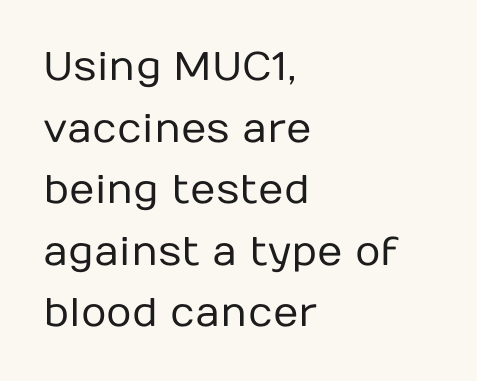
Proportional: the letters do not fall into vertical columns. A student would call this left alignment; a typographer would say flush left, rag right. Stroke terminals: plain, sans-serif. Spacing between characters is what you'd get straight out of the box. These lines sit exactly where default settings would place them. A roman cut, with each character standing at attention.
